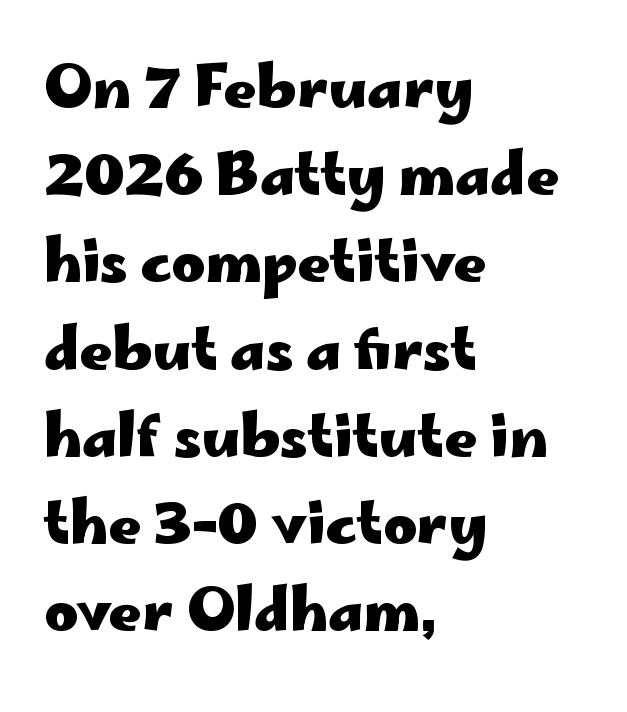
Type style note: lacks serifs. Quick note: underline off. On the weight axis this lands at bold, roughly 700. A typesetter would call this leading conventional body-copy spacing. Letter spacing: default.
